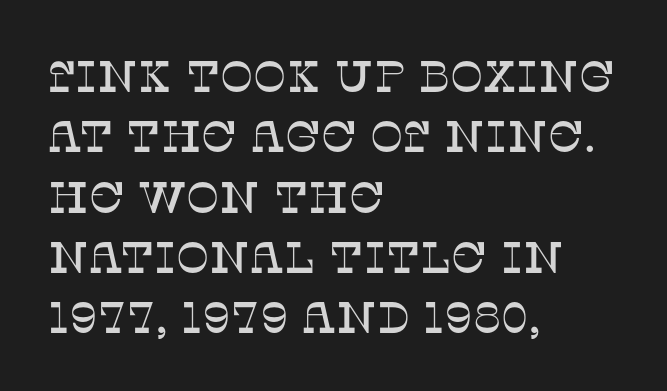
The image shows 44 px serif type, upright; set left-aligned, normal line spacing (1.37x), normal letter spacing, not underlined; low stroke contrast and a large x-height.
